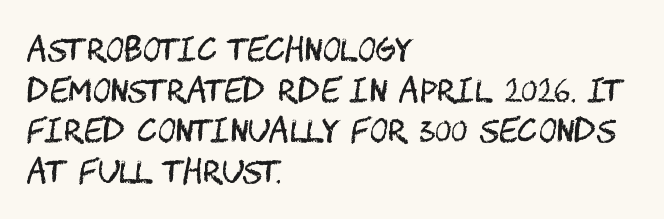
This reads as an unemphasized weight, regular at the heaviest. The font family rendered here belongs to the sans-serif group. Do the letters lean? They stand straight. Leading: standard. No word sits above an underline. The rag falls on the right side of this text block.
